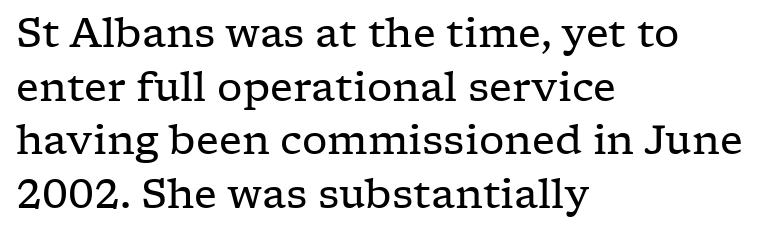
Varying glyph widths throughout — classic text-font behaviour. If you measured baseline to baseline, you'd find a middling distance. Observe the serifs anchoring each vertical stroke in this sample. The specimen omits any rule beneath the text block's lines. Where is the straight margin? On the left. Is the letter spacing exaggerated? No — it looks like the ordinary default.
